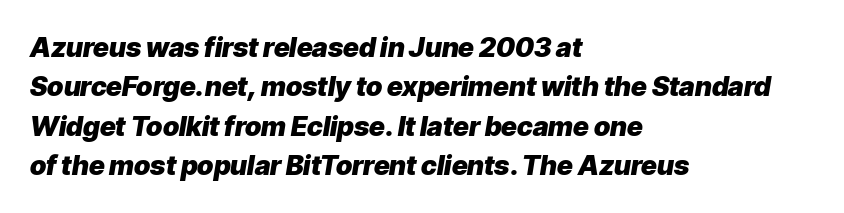
Bold? Absolutely — the strokes are thick and heavy. Posture: slanted. Rows of type keep a routine distance in the vertical direction. The passage is arranged the way most books set body copy — flush left. This rendering leaves character spacing at its baseline value. No word sits above an underline.
